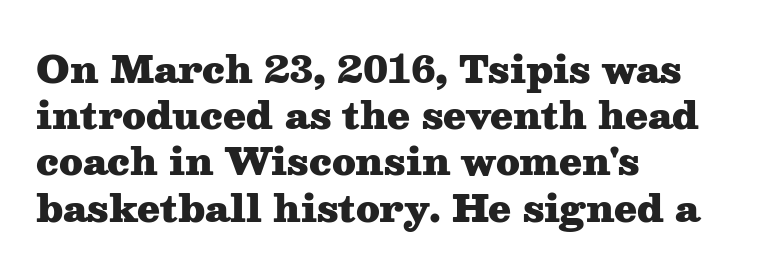
{"serif": "yes", "italic": "no", "bold": "yes", "weight": "heavy", "width": "wide", "stroke_contrast": "medium", "x_height": "medium", "monospaced": "no", "underline": "no", "align": "left", "line_spacing": "normal", "line_spacing_ratio": 1.25, "letter_spacing": "normal", "letter_spacing_em": 0.0, "glyph_px": 37}
